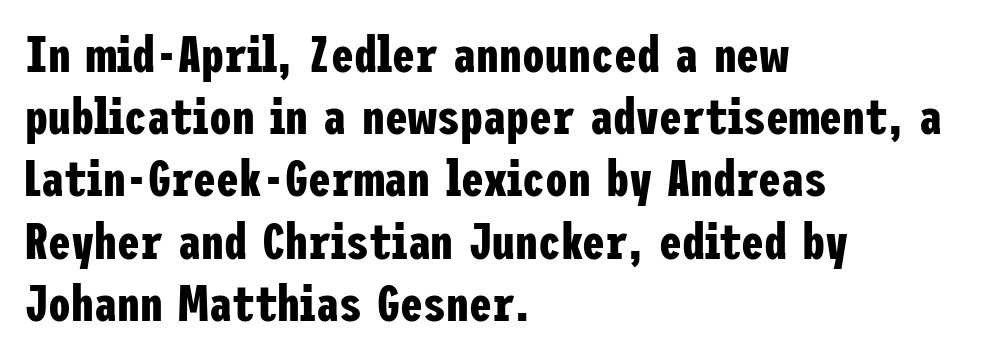
This is the regular roman posture of the typeface. Strong, thick strokes mark this as bold type. The text was rendered using a sans face with plain stroke endings. Lines of text with bare space underneath.
